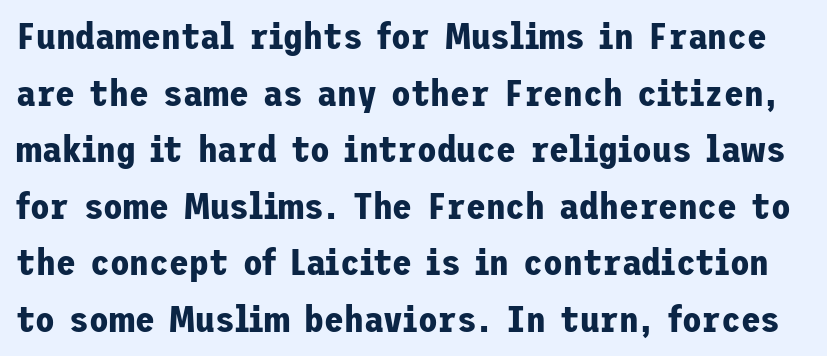
{"serif": "no", "italic": "no", "bold": "yes", "weight": "bold", "width": "normal", "stroke_contrast": "low", "x_height": "medium", "underline": "no", "line_spacing": "normal", "line_spacing_ratio": 1.57, "letter_spacing": "normal", "letter_spacing_em": 0.0, "glyph_px": 36}
